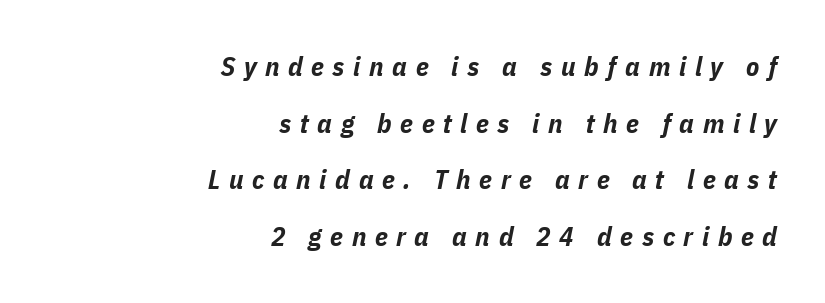
Caption: multi-line text, flush right, ragged left. The face used here has the dense, thick strokes of a bold. The leading is generous, giving the passage an open texture. Rule under the text: the space is simply empty. Does the lettering tilt? It does — this is italic.
